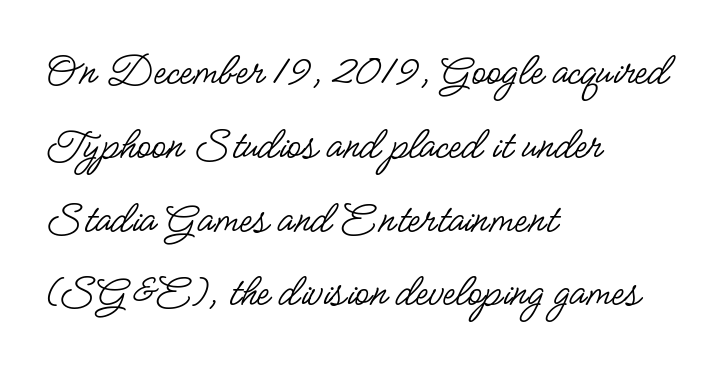
The image shows 47 px regular-weight, condensed sans-serif type; set left-aligned, normal line spacing (1.57x), normal letter spacing, not underlined; low stroke contrast and a small x-height.
